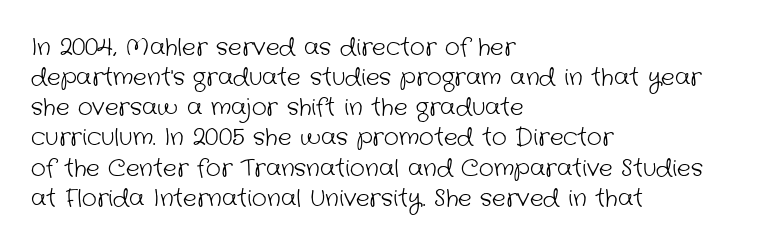
{"bold": "no", "underline": "no", "align": "left", "line_spacing": "normal", "line_spacing_ratio": 1.31, "letter_spacing": "normal", "letter_spacing_em": 0.0, "glyph_px": 23}
